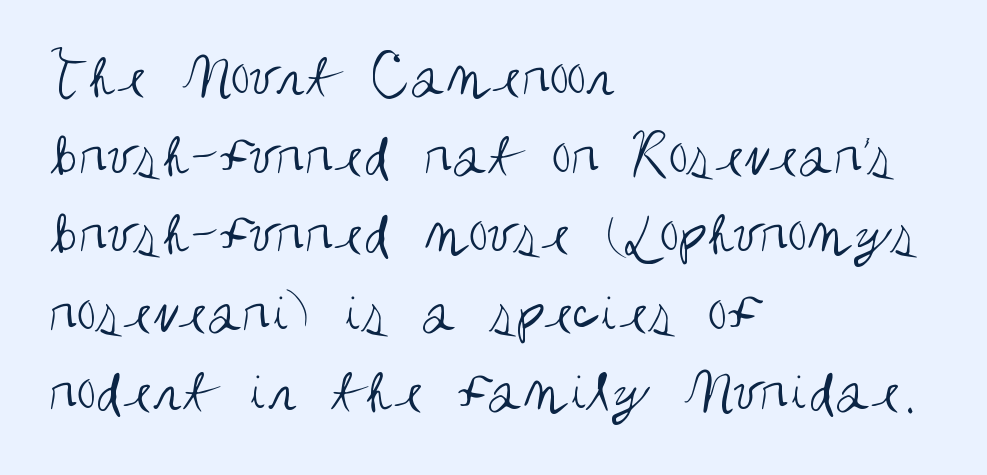
The image shows 64 px regular-weight, condensed sans-serif type; set left-aligned, line spacing 1.23x, normal letter spacing, not underlined; medium stroke contrast and a large x-height.
